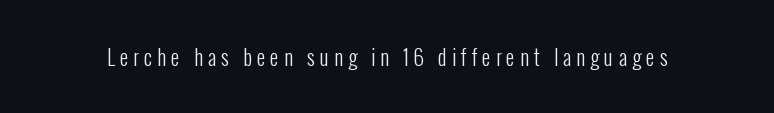
Q: Is the text bold? A: No.
Q: Is the text italic (slanted)? A: No, it is upright.
Q: Is the text underlined? A: No.
Q: Is the spacing between letters normal or unusually wide? A: Unusually wide.
